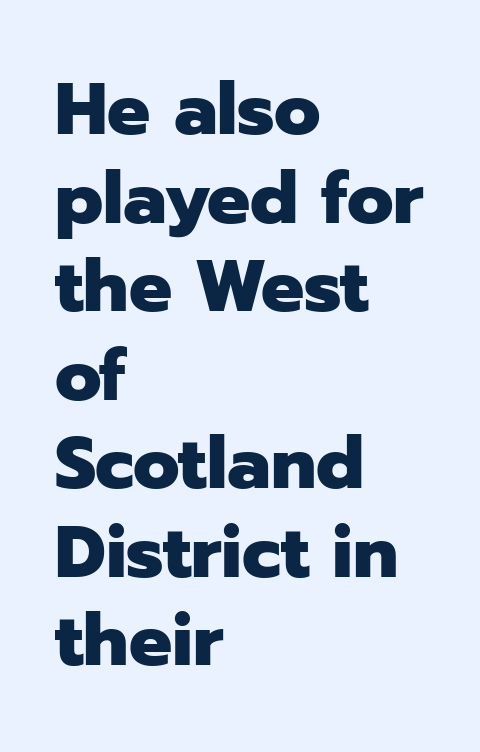
Do the characters align in a grid? No, the font is proportional. Grotesque or geometric, the face here clearly has no serifs. Leftover space on each line is placed entirely after the last word. Students, note that the glyphs here touch the page at normal intervals. Check under the words: just untouched page.
